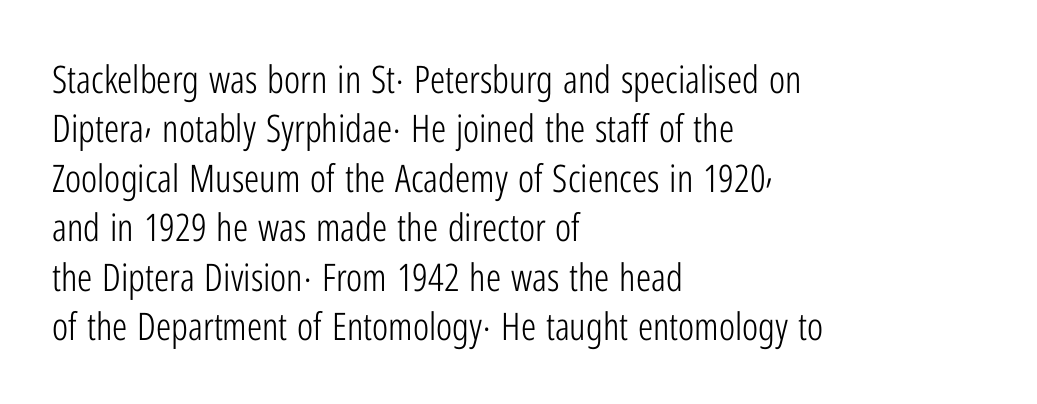
{"serif": "no", "italic": "no", "bold": "no", "weight": "light", "width": "condensed", "stroke_contrast": "low", "x_height": "medium", "monospaced": "no", "underline": "no", "align": "left", "line_spacing": "normal", "line_spacing_ratio": 1.3, "letter_spacing": "normal", "letter_spacing_em": 0.0, "glyph_px": 38}
